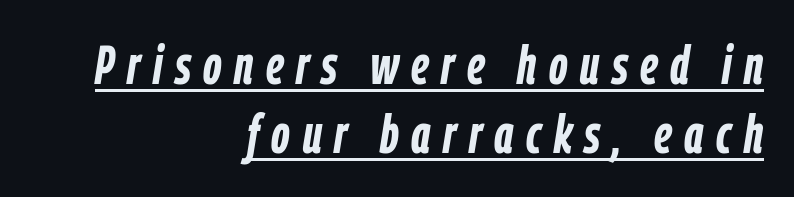
Q: Is the text bold? A: Yes.
Q: Is the text italic (slanted)? A: Yes, it leans right by about 9 degrees.
Q: Is the text underlined? A: Yes.
Q: How is the paragraph aligned? A: Right-aligned.
Q: Is the spacing between letters normal or unusually wide? A: Unusually wide.
Q: Is the spacing between lines tight, normal or loose? A: Normal.
Q: Width (condensed, normal, or wide)? A: Condensed.
Q: Stroke contrast? A: Low.
Q: x-height? A: Medium.
Q: Monospaced? A: No.
